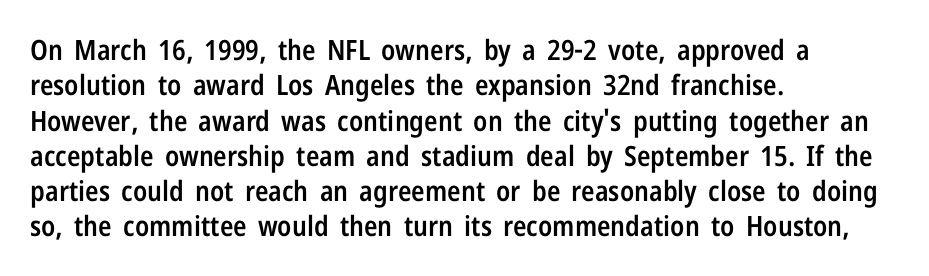
Q: Is the text bold? A: Semi-bold.
Q: Is the text italic (slanted)? A: No, it is upright.
Q: Is the typeface a serif or a sans-serif typeface? A: Sans-serif.
Q: Is the text underlined? A: No.
Q: How is the paragraph aligned? A: Left-aligned.
Q: Is the spacing between letters normal or unusually wide? A: Normal.
Q: Is the spacing between lines tight, normal or loose? A: Normal.
Q: Width (condensed, normal, or wide)? A: Condensed.
Q: Stroke contrast? A: Low.
Q: x-height? A: Medium.
Q: Monospaced? A: No.
